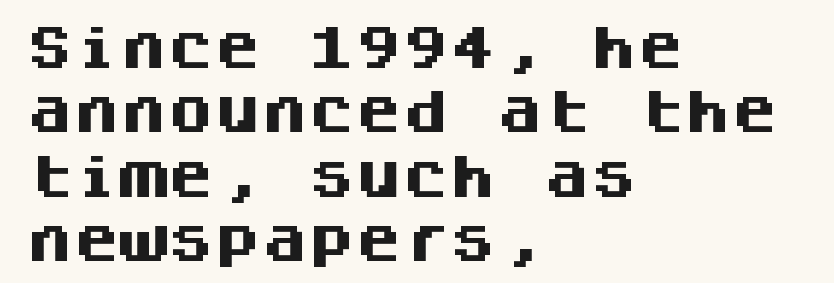
{"serif": "no", "italic": "no", "bold": "yes", "weight": "heavy", "width": "normal", "stroke_contrast": "medium", "x_height": "large", "monospaced": "yes", "underline": "no", "align": "left", "line_spacing": "normal", "line_spacing_ratio": 1.37, "letter_spacing": "normal", "letter_spacing_em": 0.0, "glyph_px": 47}
